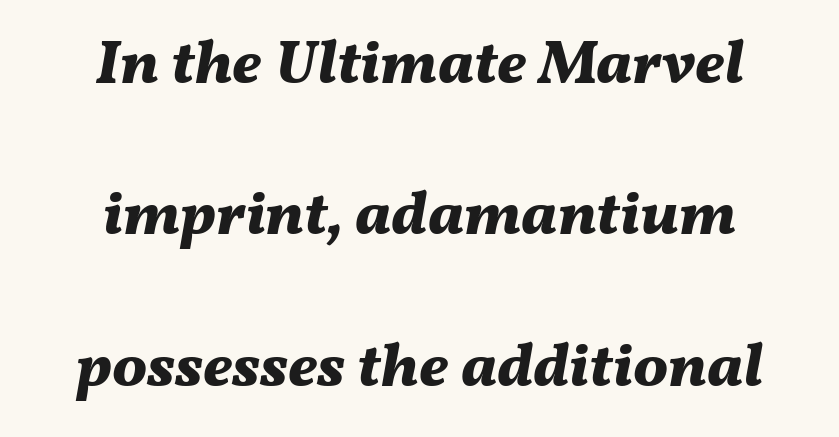
Students, note that the glyphs here touch the page at normal intervals. Baseline-to-baseline distance is far greater than the letter height. Check the space under the baseline: it is left empty. The setting favours the middle, as headings and verse often do. Is this a fixed-width face? No — the glyphs have proportional, varying widths. The typography opts for an oblique posture over an upright one.
